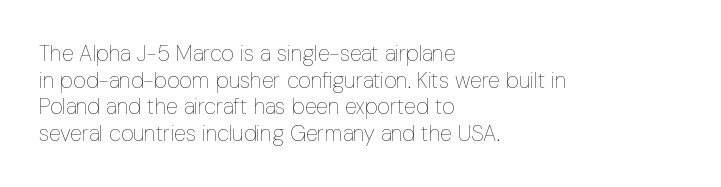
Q: Is the text bold? A: No.
Q: Is the text italic (slanted)? A: No, it is upright.
Q: Is the text underlined? A: No.
Q: How is the paragraph aligned? A: Left-aligned.
Q: Is the spacing between letters normal or unusually wide? A: Normal.
